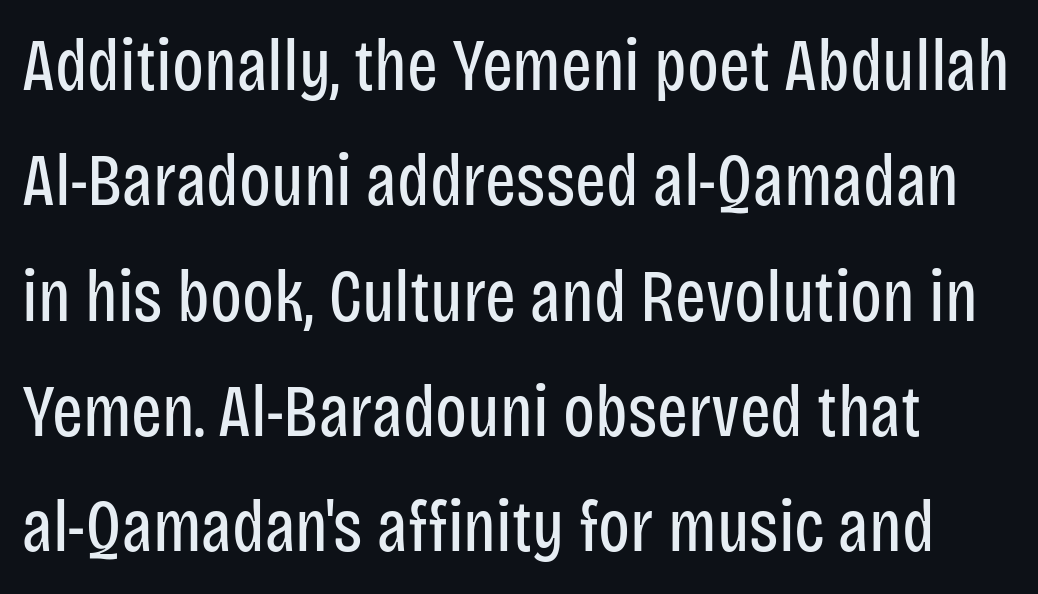
The image shows 73 px regular-weight, condensed sans-serif type, upright; set normal line spacing (1.58x), normal letter spacing, not underlined; low stroke contrast and a large x-height.
